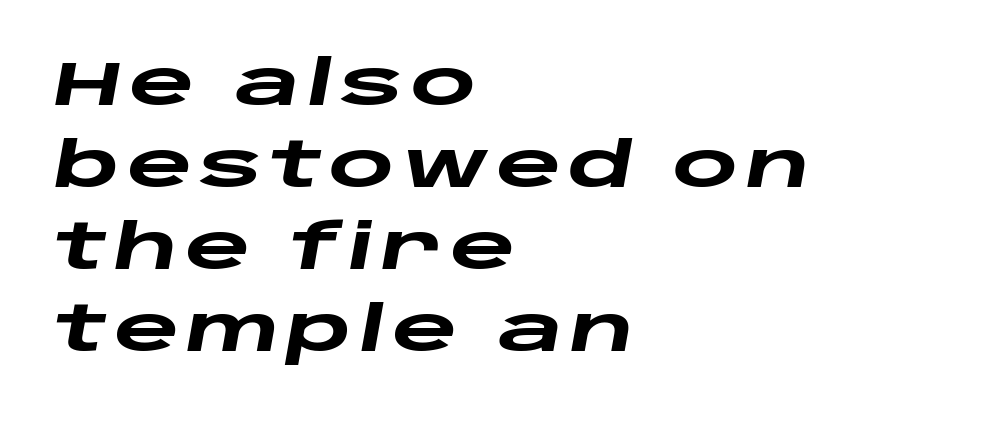
The image shows 63 px heavy, wide type, italic (leaning right); set left-aligned, normal line spacing (1.3x), not underlined; low stroke contrast and a large x-height.
